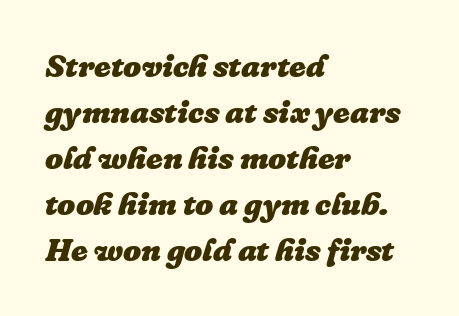
{"italic": "yes", "lean": "right", "slant_degrees": 16, "bold": "yes", "weight": "heavy", "width": "normal", "stroke_contrast": "low", "x_height": "medium", "monospaced": "no", "underline": "no", "align": "left", "line_spacing": "normal", "line_spacing_ratio": 1.44, "letter_spacing": "normal", "letter_spacing_em": 0.0, "glyph_px": 32}
